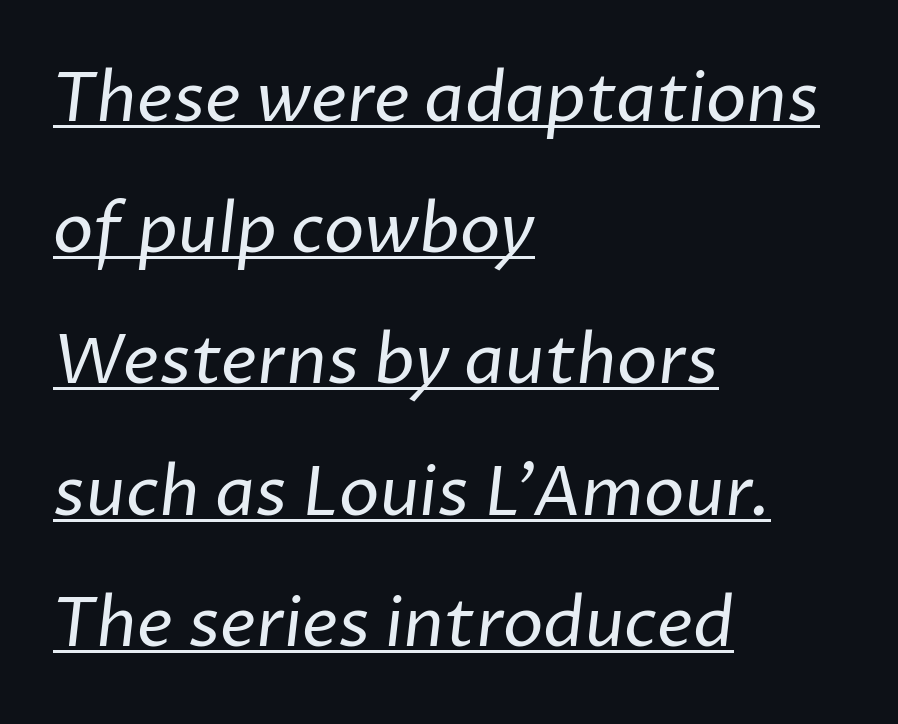
Honestly, the rows look like they've been pulled way apart. In terms of letterspacing, this is plain default setting. No feet cap the strokes, marking this as sans-serif type. The text block is weighted toward the left margin, trailing off unevenly rightward. The letters advance in unequal steps, a hallmark of proportional type. Underlining? Definitely there.
